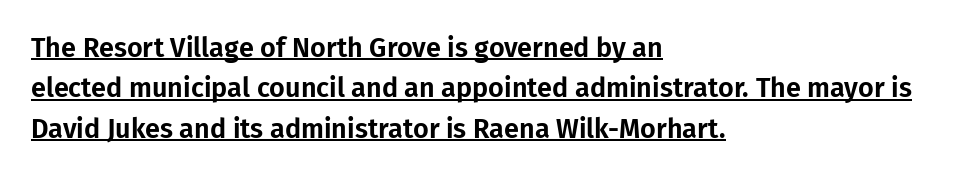
{"italic": "no", "underline": "yes", "align": "left", "line_spacing": "normal", "line_spacing_ratio": 1.5, "letter_spacing": "normal", "letter_spacing_em": 0.0, "glyph_px": 27}
